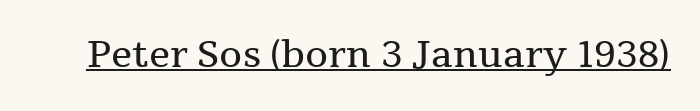
Q: Is the text bold? A: No.
Q: Is the text italic (slanted)? A: No, it is upright.
Q: Is the typeface a serif or a sans-serif typeface? A: Serif.
Q: Is the text underlined? A: Yes.
Q: Is the spacing between letters normal or unusually wide? A: Normal.
Q: Width (condensed, normal, or wide)? A: Normal.
Q: Stroke contrast? A: Medium.
Q: x-height? A: Medium.
Q: Monospaced? A: No.
